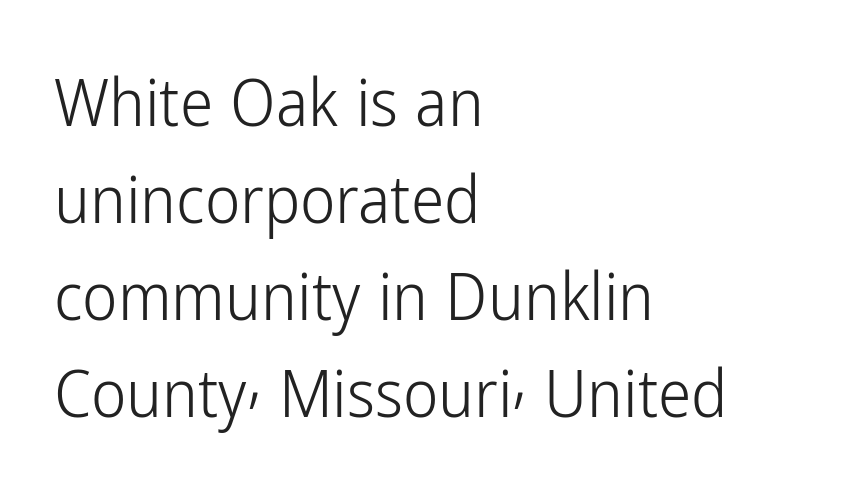
{"serif": "no", "italic": "no", "bold": "no", "weight": "light", "width": "condensed", "stroke_contrast": "low", "x_height": "medium", "monospaced": "no", "underline": "no", "align": "left", "line_spacing": "normal", "line_spacing_ratio": 1.45, "letter_spacing": "normal", "letter_spacing_em": 0.0, "glyph_px": 67}
